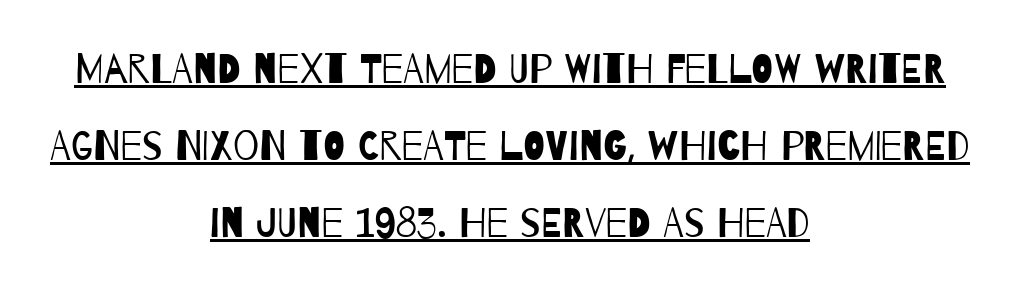
The image shows 41 px regular-weight, condensed sans-serif type; set centered, line spacing 1.88x, normal letter spacing, underlined; low stroke contrast and a large x-height.
